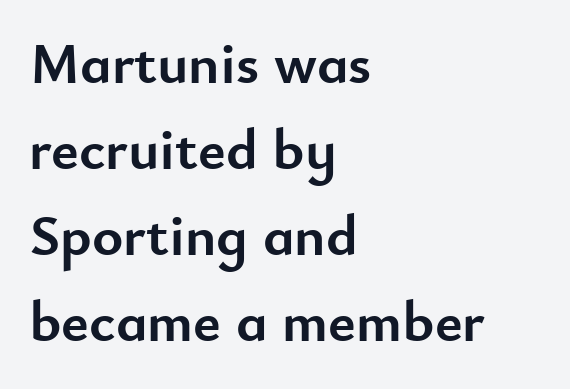
Caption: standard tracking, unaltered. Each letter keeps its own natural width here, so spacing adapts to shape. The typography opts for an upright posture over an oblique one. The zone under the glyphs is completely vacant. The passage is arranged the way most books set body copy — flush left.
